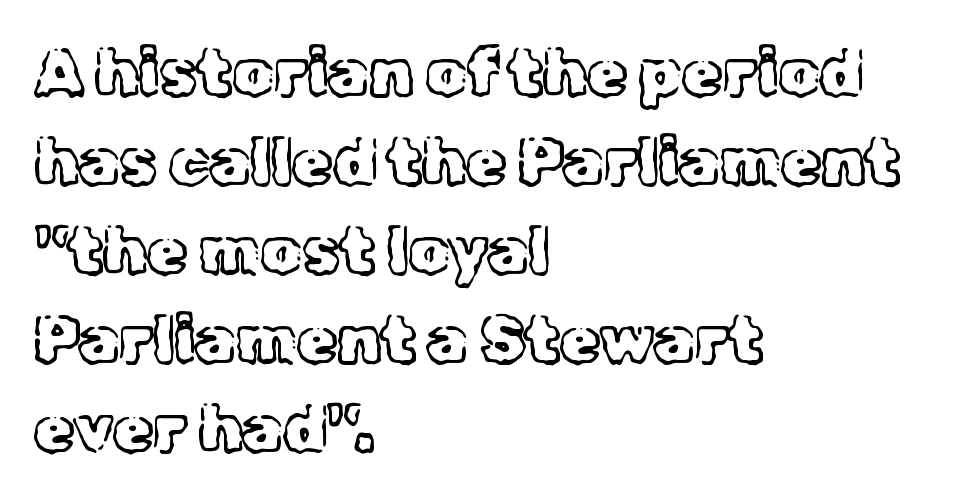
Q: Is the text bold? A: No.
Q: Is the text italic (slanted)? A: No, it is upright.
Q: Is the typeface a serif or a sans-serif typeface? A: Serif.
Q: Is the text underlined? A: No.
Q: How is the paragraph aligned? A: Left-aligned.
Q: Is the spacing between letters normal or unusually wide? A: Normal.
Q: Is the spacing between lines tight, normal or loose? A: Normal.
Q: Width (condensed, normal, or wide)? A: Normal.
Q: x-height? A: Medium.
Q: Monospaced? A: No.
